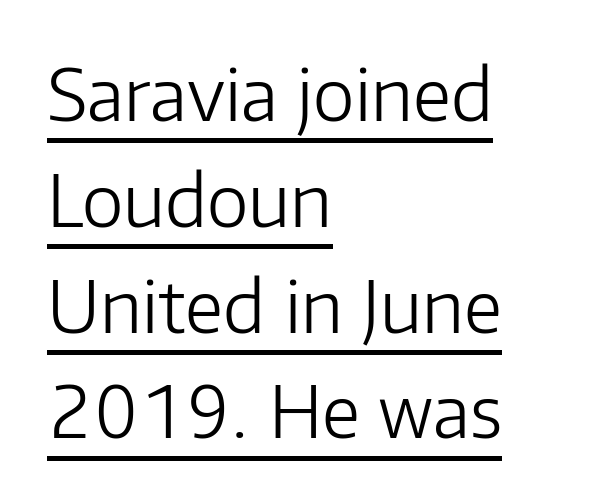
This is underlined copy, the kind a proofreader might mark for attention. It's the straight-up-and-down kind of type. The line-height multiplier appears to be the usual default. I'd call this a sans setting — the letters go barefoot. Do the characters align in a grid? No, the font is proportional.
